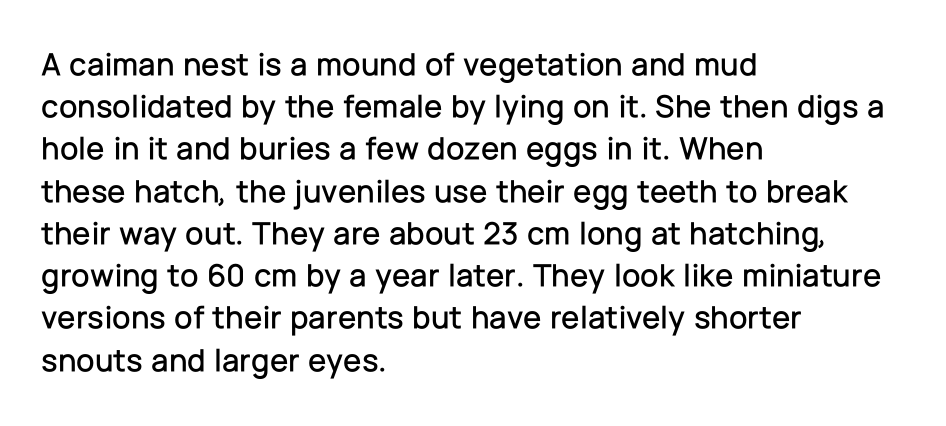
The image shows 33 px sans-serif type, upright; set left-aligned, normal line spacing (1.28x), normal letter spacing, not underlined; low stroke contrast and a medium x-height.
